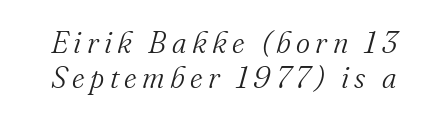
The image shows 30 px light serif type, italic (leaning right); set line spacing 1.18x, not underlined; medium stroke contrast and a small x-height.
